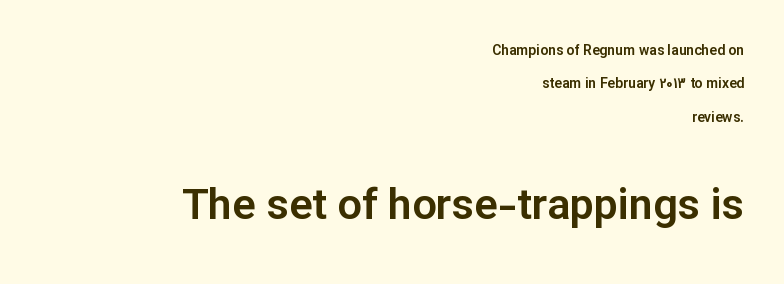
Q: Is the text italic (slanted)? A: No, it is upright.
Q: Is the typeface a serif or a sans-serif typeface? A: Sans-serif.
Q: Is the text underlined? A: No.
Q: How is the paragraph aligned? A: Right-aligned.
Q: Is the spacing between letters normal or unusually wide? A: Normal.
Q: Is the spacing between lines tight, normal or loose? A: Loose.
Q: Which block of text is set in a larger size, the first (top) or the second (bottom)? A: The second (bottom) one.
Q: Width (condensed, normal, or wide)? A: Normal.
Q: Stroke contrast? A: Low.
Q: x-height? A: Medium.
Q: Monospaced? A: No.
